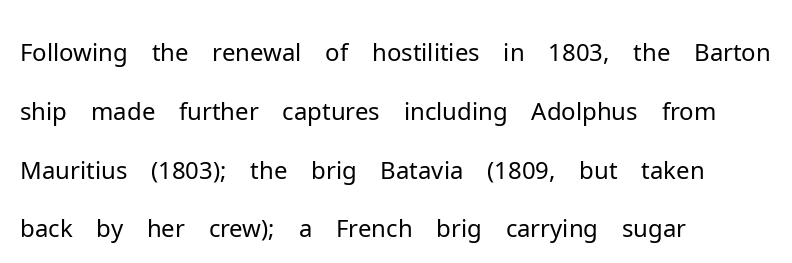
Q: Is the text bold? A: No.
Q: Is the text italic (slanted)? A: No, it is upright.
Q: Is the typeface a serif or a sans-serif typeface? A: Sans-serif.
Q: Is the text underlined? A: No.
Q: How is the paragraph aligned? A: Left-aligned.
Q: Is the spacing between letters normal or unusually wide? A: Normal.
Q: Width (condensed, normal, or wide)? A: Normal.
Q: Stroke contrast? A: Low.
Q: x-height? A: Medium.
Q: Monospaced? A: No.
